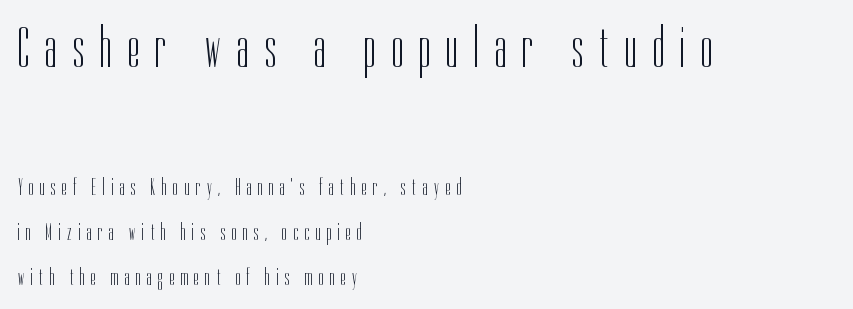
Q: Is the text bold? A: No.
Q: Is the text italic (slanted)? A: No, it is upright.
Q: Is the typeface a serif or a sans-serif typeface? A: Sans-serif.
Q: Is the text underlined? A: No.
Q: How is the paragraph aligned? A: Left-aligned.
Q: Is the spacing between letters normal or unusually wide? A: Unusually wide.
Q: Is the spacing between lines tight, normal or loose? A: Loose.
Q: Which block of text is set in a larger size, the first (top) or the second (bottom)? A: The first (top) one.
Q: Width (condensed, normal, or wide)? A: Condensed.
Q: Stroke contrast? A: Low.
Q: x-height? A: Medium.
Q: Monospaced? A: No.
